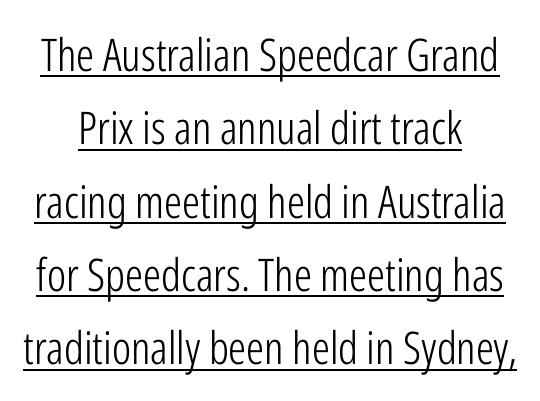
The image shows 45 px light, condensed sans-serif type, upright; set normal line spacing (1.63x), normal letter spacing, underlined; low stroke contrast and a medium x-height.
